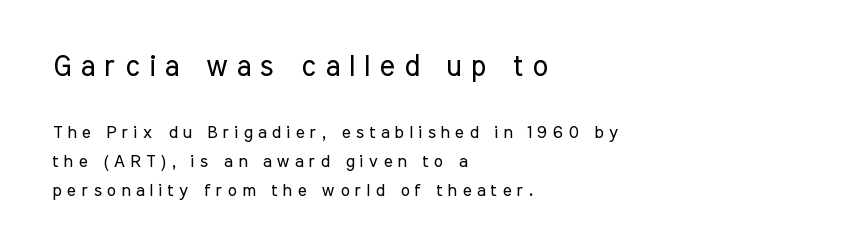
Loose tracking; the words dissolve into strings of separated letters. Line beginnings align vertically; line endings do not. Compared with typical paragraphs, the rows here are spaced about the same. Does the type have serifs? No, each stem ends abruptly.
